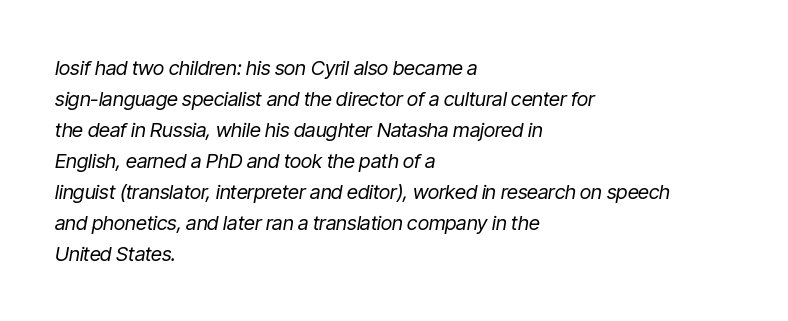
Q: Is the text bold? A: No.
Q: Is the text italic (slanted)? A: Yes, it leans right by about 9 degrees.
Q: Is the text underlined? A: No.
Q: How is the paragraph aligned? A: Left-aligned.
Q: Is the spacing between letters normal or unusually wide? A: Normal.
Q: Is the spacing between lines tight, normal or loose? A: Normal.
